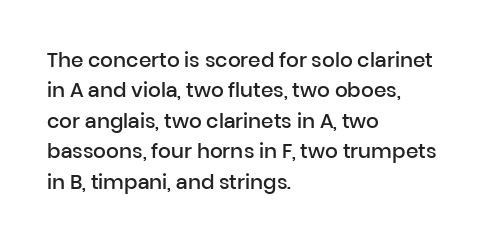
The image shows 20 px text type, upright; set left-aligned, normal line spacing (1.52x), normal letter spacing, not underlined.
